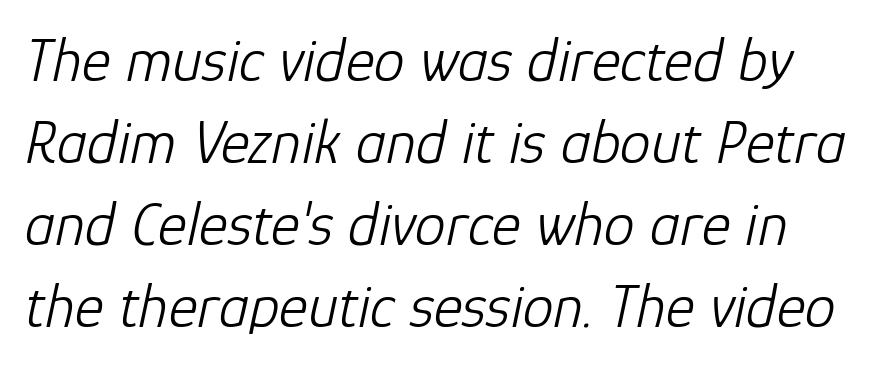
Q: Is the text bold? A: No.
Q: Is the text italic (slanted)? A: Yes, it leans right by about 12 degrees.
Q: Is the text underlined? A: No.
Q: Is the spacing between letters normal or unusually wide? A: Normal.
Q: Is the spacing between lines tight, normal or loose? A: Normal.
Q: Width (condensed, normal, or wide)? A: Normal.
Q: Stroke contrast? A: Low.
Q: x-height? A: Medium.
Q: Monospaced? A: No.
